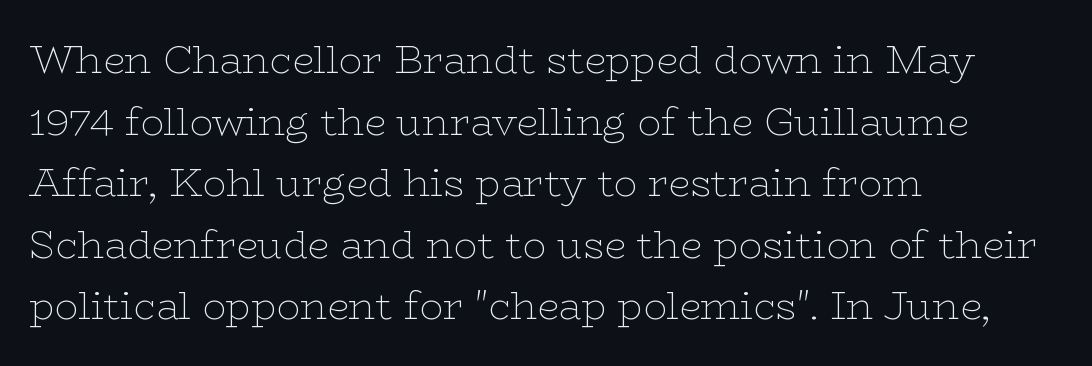
Q: Is the text bold? A: No.
Q: Is the text italic (slanted)? A: No, it is upright.
Q: Is the typeface a serif or a sans-serif typeface? A: Serif.
Q: Is the text underlined? A: No.
Q: How is the paragraph aligned? A: Left-aligned.
Q: Is the spacing between letters normal or unusually wide? A: Normal.
Q: Is the spacing between lines tight, normal or loose? A: Normal.
Q: Width (condensed, normal, or wide)? A: Wide.
Q: Stroke contrast? A: Low.
Q: x-height? A: Medium.
Q: Monospaced? A: No.
